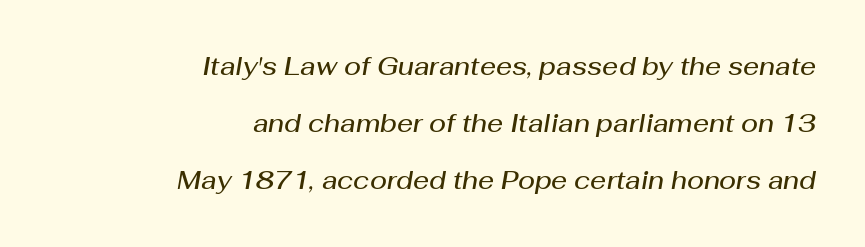
These words are printed semibold, heavier than regular yet not bold. No word sits above an underline. Vertical spacing — loose. Style check: oblique. The lines in this sample share a right terminus and differ only in where they begin. There is no visible air inserted between adjacent glyphs.
